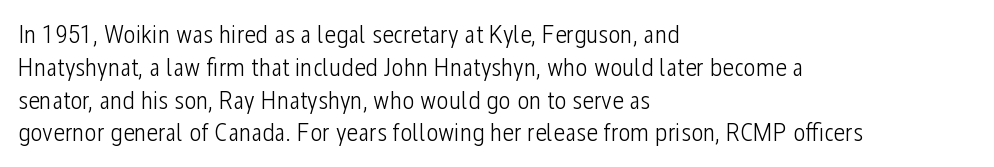
Q: Is the text bold? A: No.
Q: Is the text italic (slanted)? A: No, it is upright.
Q: Is the text underlined? A: No.
Q: How is the paragraph aligned? A: Left-aligned.
Q: Is the spacing between letters normal or unusually wide? A: Normal.
Q: Is the spacing between lines tight, normal or loose? A: Normal.
